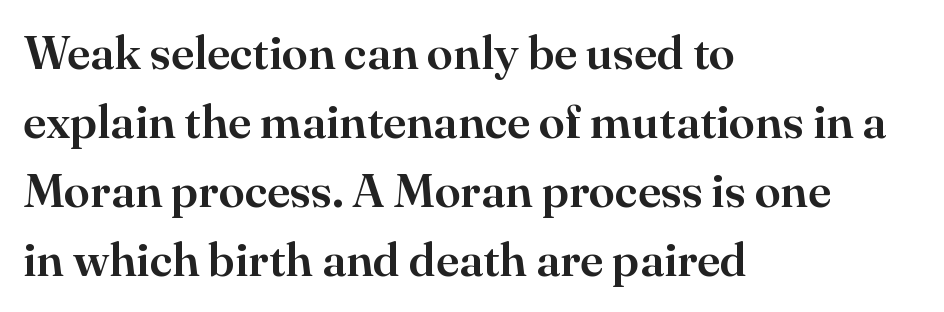
{"serif": "yes", "italic": "no", "width": "normal", "stroke_contrast": "high", "x_height": "small", "monospaced": "no", "underline": "no", "align": "left", "line_spacing": "normal", "line_spacing_ratio": 1.47, "letter_spacing": "normal", "letter_spacing_em": 0.0, "glyph_px": 47}
